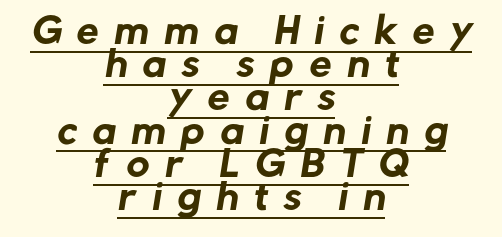
{"serif": "no", "width": "normal", "stroke_contrast": "low", "x_height": "medium", "monospaced": "no", "underline": "yes", "align": "center", "line_spacing": "tight", "line_spacing_ratio": 0.95, "letter_spacing": "wide", "letter_spacing_em": 0.45, "glyph_px": 35}
